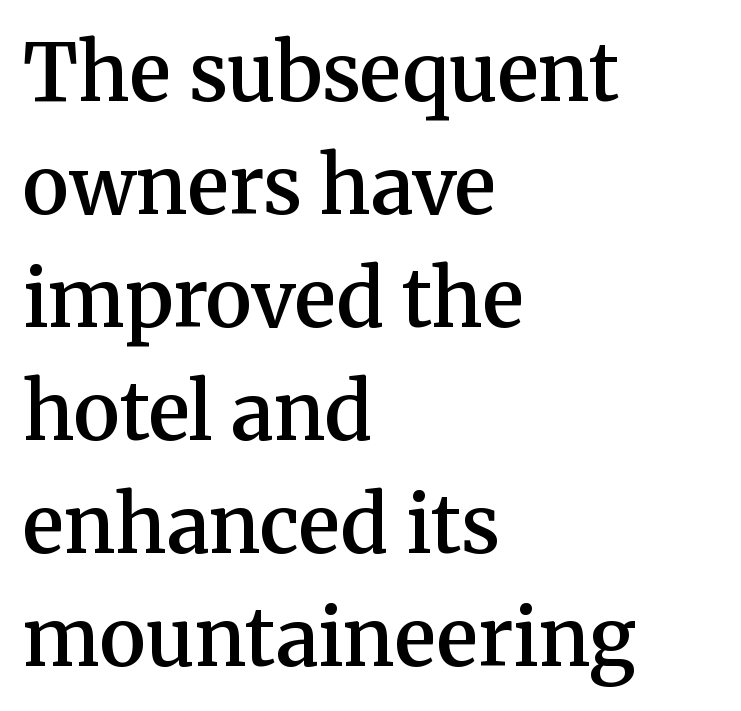
{"serif": "yes", "italic": "no", "bold": "semi", "weight": "semibold", "width": "normal", "stroke_contrast": "medium", "x_height": "medium", "monospaced": "no", "underline": "no", "align": "left", "line_spacing": "normal", "line_spacing_ratio": 1.43, "letter_spacing": "normal", "letter_spacing_em": 0.0, "glyph_px": 79}
